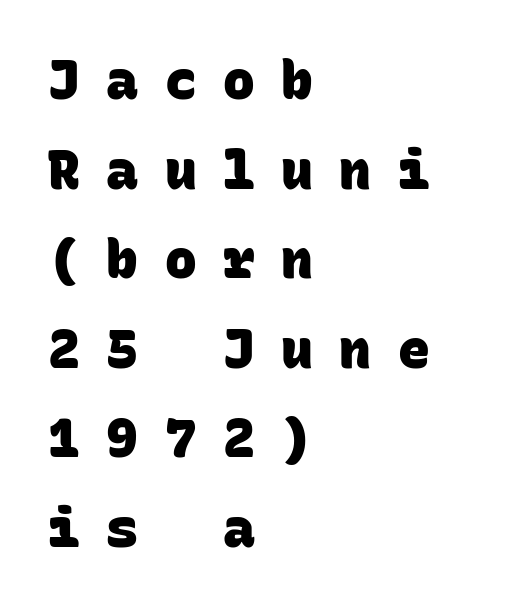
The zone under the glyphs is completely vacant. The horizontal fit of the characters is loose and conspicuously gappy. A sans-serif font was chosen for this passage. Line spacing here is normal. The letters are bold, with thick, heavy strokes. Do the characters align in a grid? Yes, the font is monospaced.
